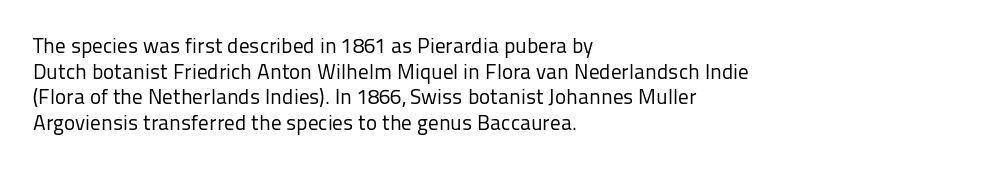
Q: Is the text bold? A: No.
Q: Is the text italic (slanted)? A: No, it is upright.
Q: Is the text underlined? A: No.
Q: How is the paragraph aligned? A: Left-aligned.
Q: Is the spacing between letters normal or unusually wide? A: Normal.
